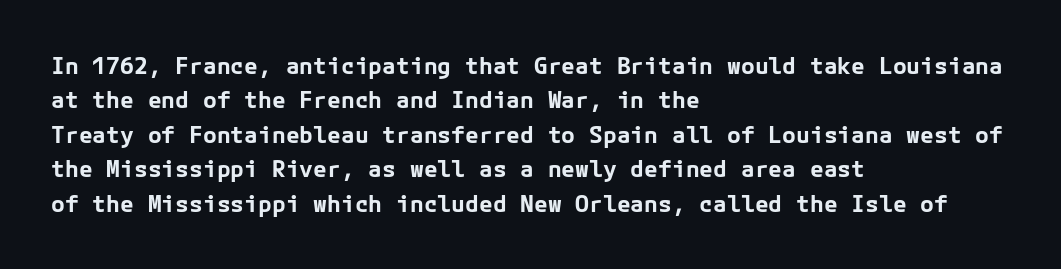
Q: Is the text bold? A: Yes.
Q: Is the text italic (slanted)? A: No, it is upright.
Q: Is the text underlined? A: No.
Q: How is the paragraph aligned? A: Left-aligned.
Q: Is the spacing between letters normal or unusually wide? A: Normal.
Q: Is the spacing between lines tight, normal or loose? A: Normal.
